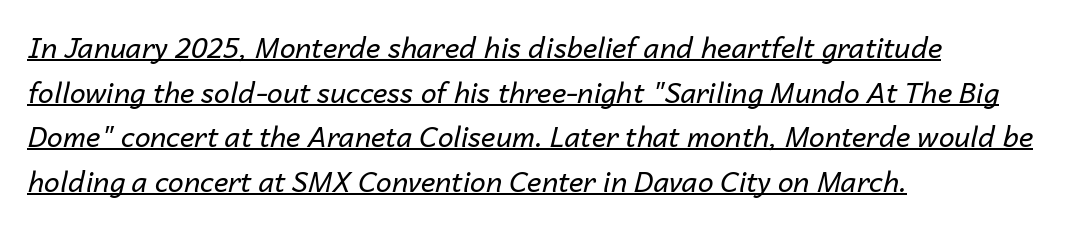
The ragged edge is on the right, which tells us the setting is flush left. Does a line run under the words? Yes, clearly. Standard letterfit; no display-style spreading of the glyphs. The letters advance in unequal steps, a hallmark of proportional type. The axis of the letterforms is tilted away from vertical.
